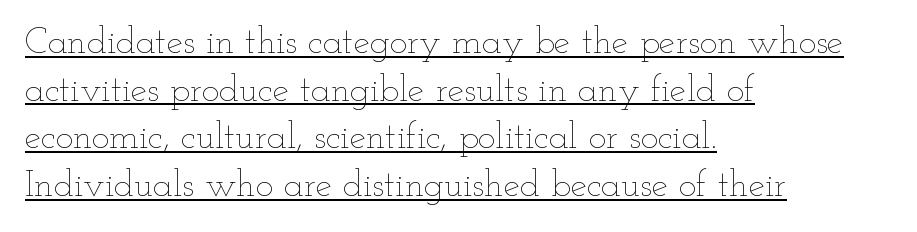
The rows are spaced the way most documents space them. Quick note: not italic, upright. Is the type heavy? It reads as light-to-regular instead. The face used here is rendered with its standard letterfit. Teacher's note: observe the even left margin — that is flush-left alignment.
